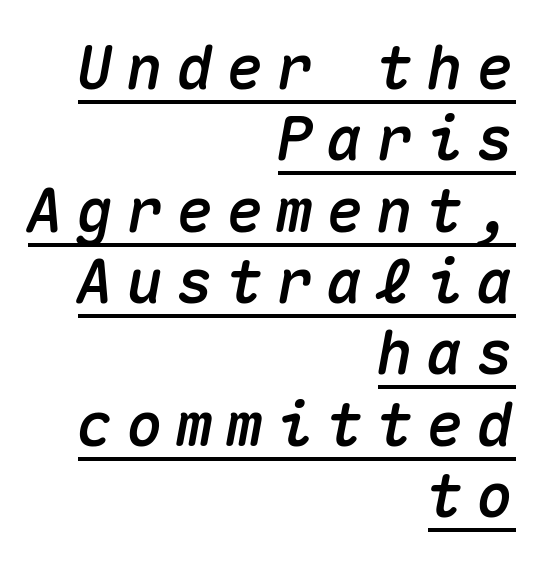
The image shows 61 px text type, italic (leaning right), monospaced; set right-aligned, line spacing 1.17x, unusually wide letter spacing (+0.22 em), underlined; medium stroke contrast and a medium x-height.
